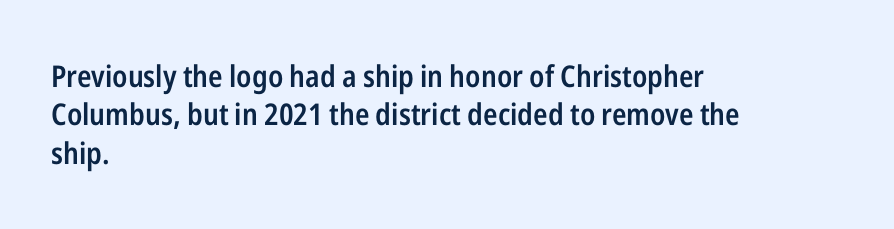
Q: Is the text bold? A: Semi-bold.
Q: Is the text italic (slanted)? A: No, it is upright.
Q: Is the typeface a serif or a sans-serif typeface? A: Sans-serif.
Q: Is the text underlined? A: No.
Q: How is the paragraph aligned? A: Left-aligned.
Q: Is the spacing between letters normal or unusually wide? A: Normal.
Q: Is the spacing between lines tight, normal or loose? A: Normal.
Q: Width (condensed, normal, or wide)? A: Condensed.
Q: Stroke contrast? A: Low.
Q: x-height? A: Medium.
Q: Monospaced? A: No.
